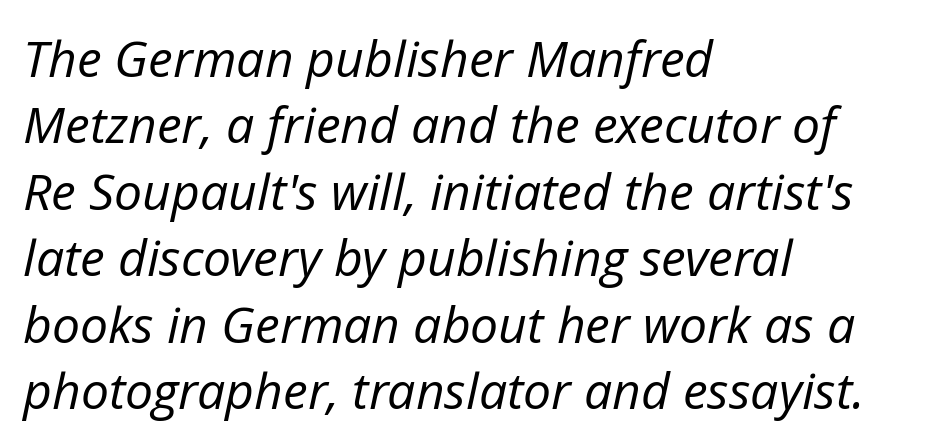
The image shows 50 px regular-weight type, italic (leaning right); set left-aligned, normal line spacing (1.33x), normal letter spacing, not underlined; low stroke contrast and a medium x-height.
